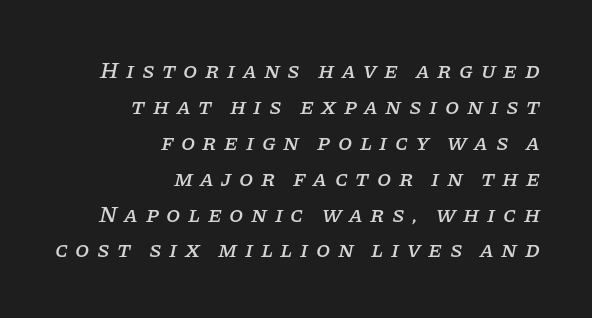
Q: Is the text italic (slanted)? A: Yes, it leans right by about 11 degrees.
Q: Is the text underlined? A: No.
Q: How is the paragraph aligned? A: Right-aligned.
Q: Is the spacing between letters normal or unusually wide? A: Unusually wide.
Q: Is the spacing between lines tight, normal or loose? A: Normal.
